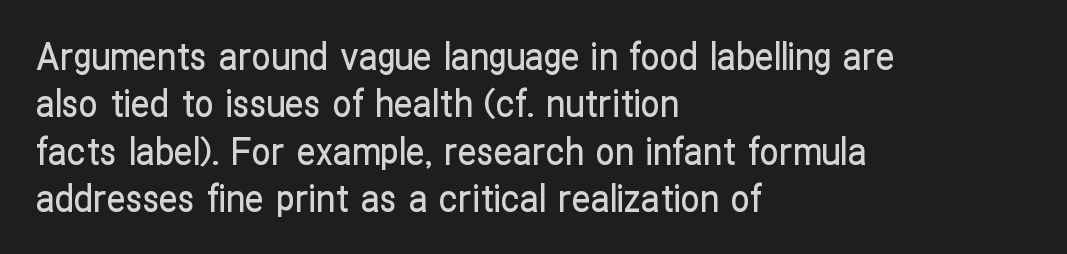
{"serif": "no", "italic": "no", "width": "condensed", "stroke_contrast": "low", "x_height": "medium", "monospaced": "no", "underline": "no", "align": "left", "line_spacing": "normal", "line_spacing_ratio": 1.25, "letter_spacing": "normal", "letter_spacing_em": 0.0, "glyph_px": 38}
